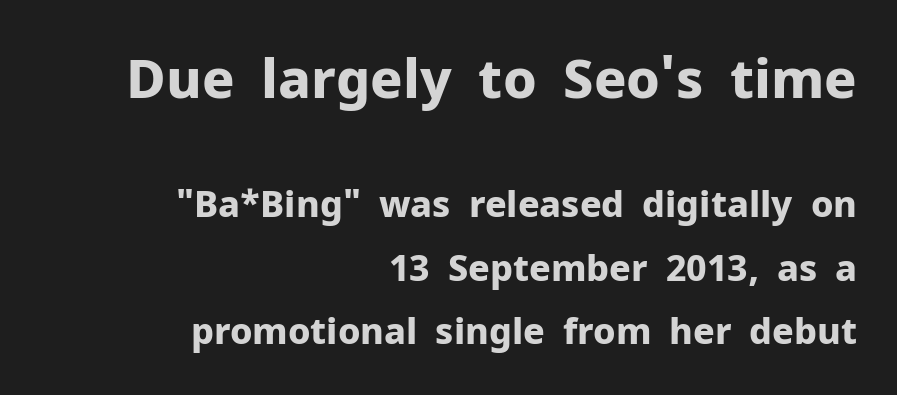
Large over small — that's the arrangement of the two blocks here. These lines are composed in type without serifs. Posture: vertical. Line endings align vertically; line beginnings do not. Clear beneath every line of the passage. Set as a true bold cut, around the 700 mark.
